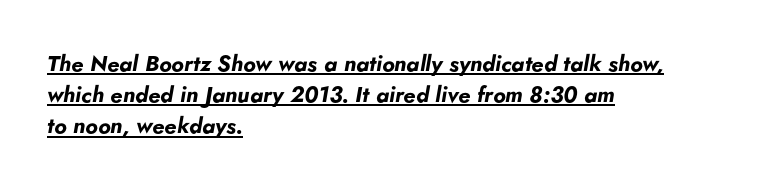
The rendering uses a bold face; every stroke is thick and dark. Words appear dense and cohesive because spacing is normal. The rows are spaced the way most documents space them. The text block is weighted toward the left margin, trailing off unevenly rightward. The passage shown is underscored from start to finish. The axis of the letterforms is tilted away from vertical.
